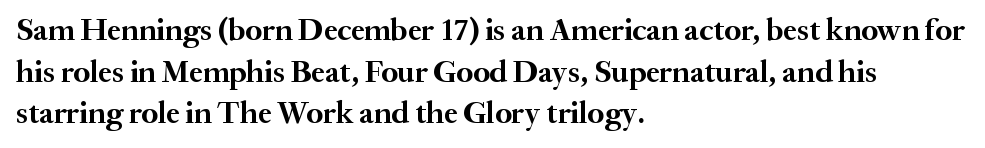
Q: Is the text bold? A: Yes.
Q: Is the text italic (slanted)? A: No, it is upright.
Q: Is the typeface a serif or a sans-serif typeface? A: Serif.
Q: Is the text underlined? A: No.
Q: How is the paragraph aligned? A: Left-aligned.
Q: Is the spacing between letters normal or unusually wide? A: Normal.
Q: Is the spacing between lines tight, normal or loose? A: Normal.
Q: Width (condensed, normal, or wide)? A: Normal.
Q: Stroke contrast? A: Medium.
Q: x-height? A: Small.
Q: Monospaced? A: No.
